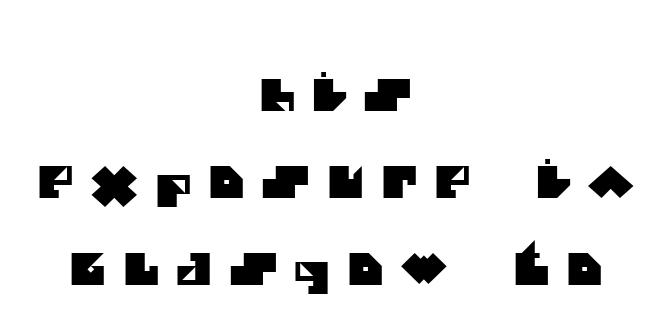
The image shows 44 px sans-serif type; set centered, loose line spacing (1.98x), unusually wide letter spacing (+0.38 em), not underlined; medium stroke contrast and a large x-height.
